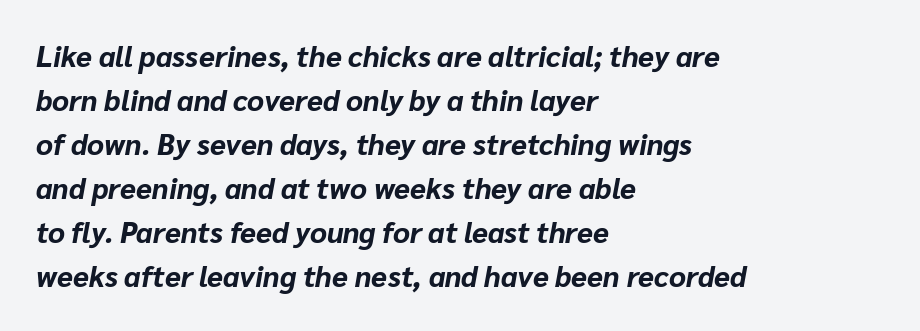
{"italic": "yes", "lean": "right", "slant_degrees": 10, "bold": "yes", "weight": "bold", "width": "normal", "stroke_contrast": "low", "x_height": "medium", "monospaced": "no", "underline": "no", "align": "left", "line_spacing": "normal", "line_spacing_ratio": 1.52, "letter_spacing": "normal", "letter_spacing_em": 0.0, "glyph_px": 29}
